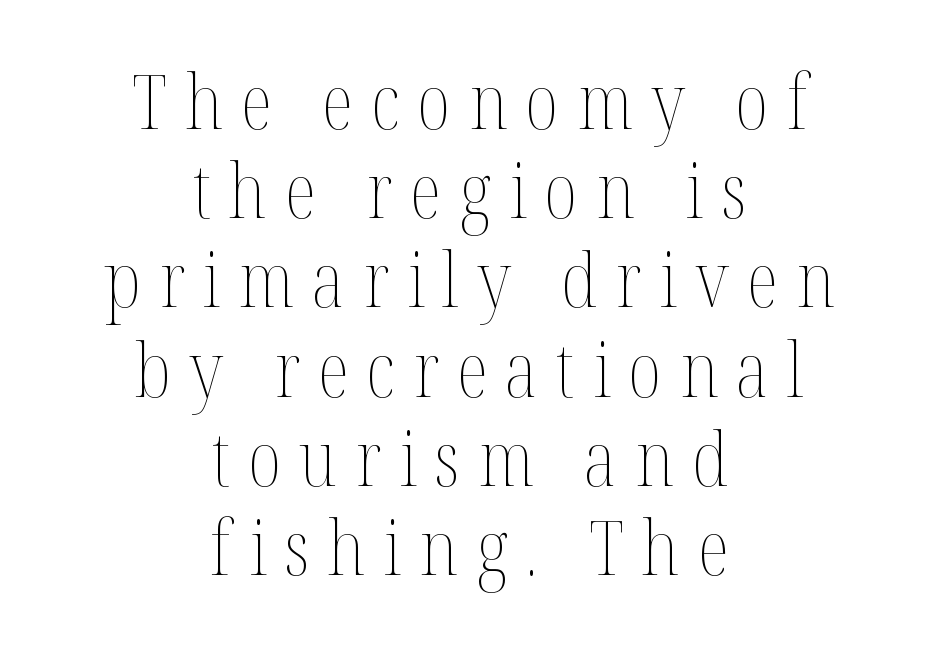
{"italic": "no", "bold": "no", "weight": "thin", "width": "condensed", "stroke_contrast": "medium", "x_height": "medium", "monospaced": "no", "underline": "no", "align": "center", "line_spacing_ratio": 1.19, "letter_spacing": "wide", "letter_spacing_em": 0.24, "glyph_px": 75}
